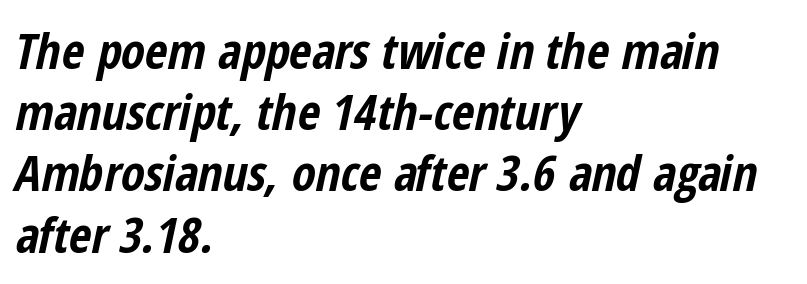
{"italic": "yes", "lean": "right", "slant_degrees": 12, "bold": "yes", "weight": "bold", "width": "condensed", "stroke_contrast": "low", "x_height": "medium", "monospaced": "no", "underline": "no", "align": "left", "line_spacing": "normal", "line_spacing_ratio": 1.25, "letter_spacing": "normal", "letter_spacing_em": 0.0, "glyph_px": 49}
